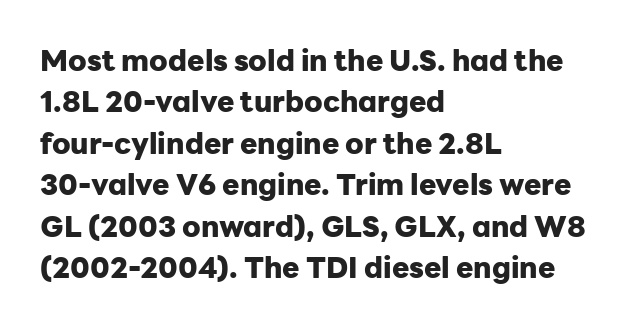
{"serif": "no", "italic": "no", "bold": "yes", "weight": "heavy", "width": "normal", "stroke_contrast": "low", "x_height": "medium", "monospaced": "no", "underline": "no", "align": "left", "line_spacing": "normal", "line_spacing_ratio": 1.43, "letter_spacing": "normal", "letter_spacing_em": 0.0, "glyph_px": 29}
